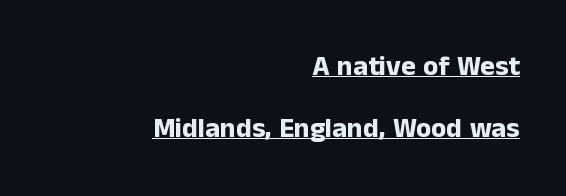
{"serif": "no", "italic": "no", "bold": "yes", "weight": "bold", "width": "normal", "stroke_contrast": "low", "x_height": "medium", "monospaced": "no", "underline": "yes", "align": "right", "line_spacing": "loose", "line_spacing_ratio": 2.21, "letter_spacing": "normal", "letter_spacing_em": 0.0, "glyph_px": 28}
